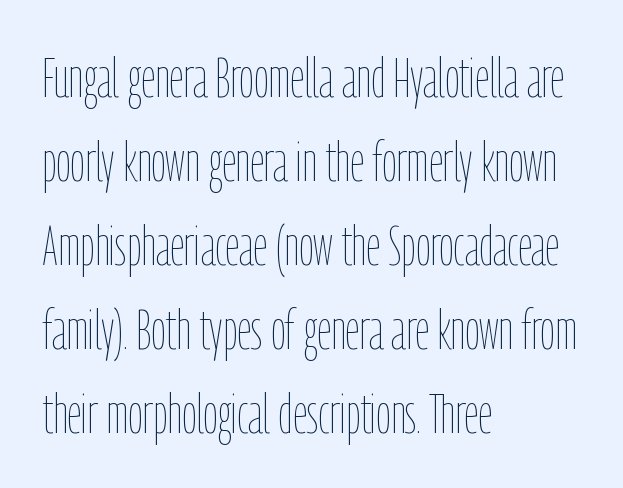
The image shows 56 px thin, condensed type, upright; set left-aligned, normal line spacing (1.5x), normal letter spacing, not underlined; low stroke contrast and a medium x-height.
